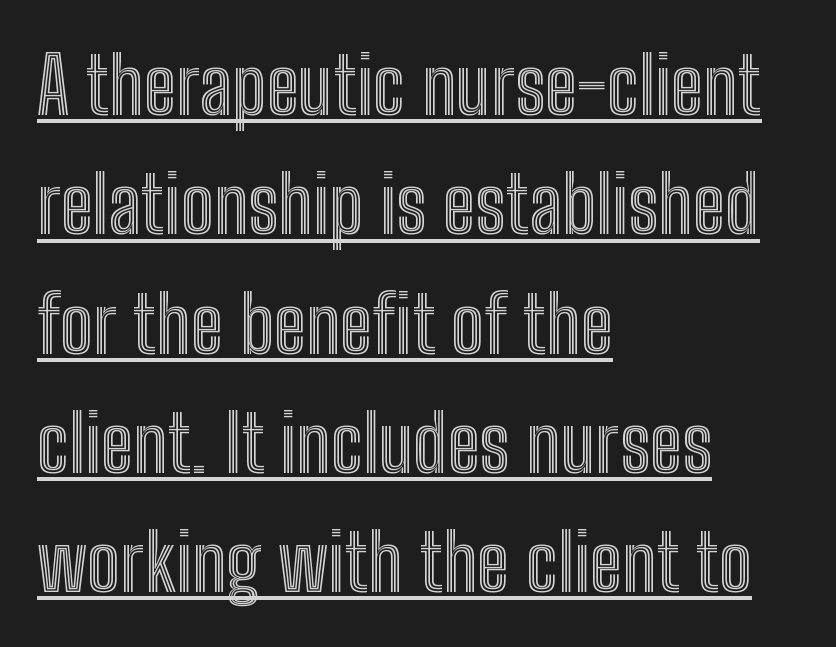
Here the designer chose a conventional face with non-uniform glyph widths. Look at the tracking — it's just the regular setting, nothing added. Each line of the rendering has a horizontal stroke beneath the glyphs. Whoever set this chose a conventional vertical rhythm. Characters remain perfectly vertical along every line.
